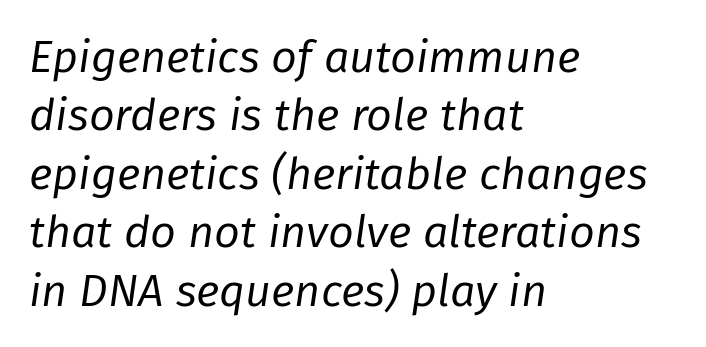
Q: Is the text bold? A: No.
Q: Is the text italic (slanted)? A: Yes, it leans right by about 8 degrees.
Q: Is the text underlined? A: No.
Q: How is the paragraph aligned? A: Left-aligned.
Q: Is the spacing between letters normal or unusually wide? A: Normal.
Q: Is the spacing between lines tight, normal or loose? A: Normal.
Q: Width (condensed, normal, or wide)? A: Normal.
Q: Stroke contrast? A: Low.
Q: x-height? A: Medium.
Q: Monospaced? A: No.
